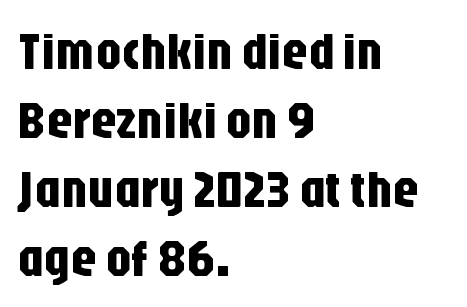
Q: Is the text italic (slanted)? A: No, it is upright.
Q: Is the typeface a serif or a sans-serif typeface? A: Sans-serif.
Q: Is the text underlined? A: No.
Q: How is the paragraph aligned? A: Left-aligned.
Q: Is the spacing between letters normal or unusually wide? A: Normal.
Q: Is the spacing between lines tight, normal or loose? A: Normal.
Q: Width (condensed, normal, or wide)? A: Condensed.
Q: Stroke contrast? A: Low.
Q: x-height? A: Large.
Q: Monospaced? A: No.
